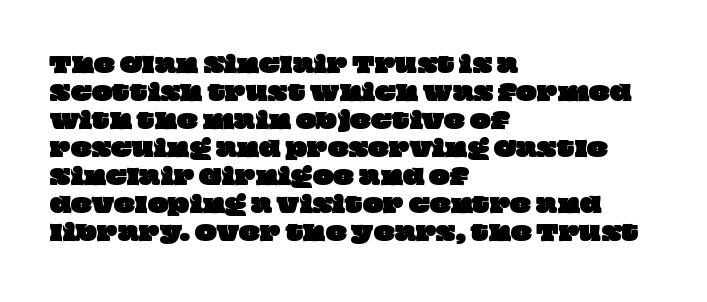
The image shows 22 px text type; set left-aligned, normal line spacing (1.27x), normal letter spacing, not underlined.
